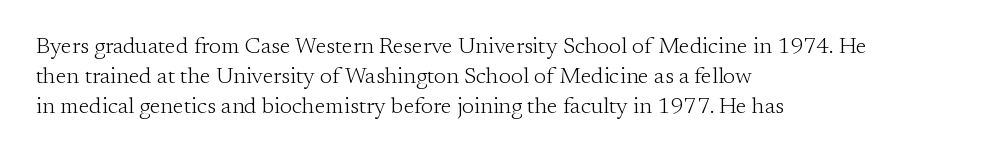
Teacher's note: observe the even left margin — that is flush-left alignment. Does extra space separate the letters? No, they use regular spacing. In terms of posture, this sample is upright. The glyphs are unaccompanied by any horizontal stroke below them. The lines sit at an ordinary, default distance from one another.
